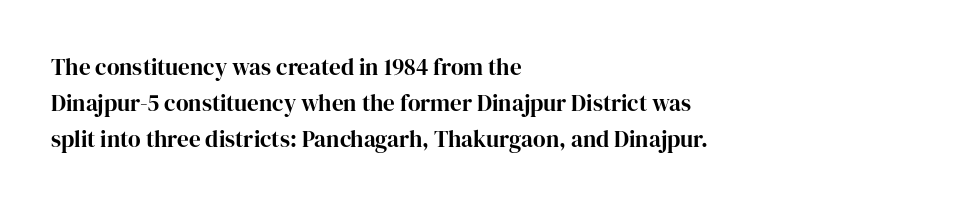
{"italic": "no", "underline": "no", "align": "left", "line_spacing": "normal", "line_spacing_ratio": 1.56, "letter_spacing": "normal", "letter_spacing_em": 0.0, "glyph_px": 23}
